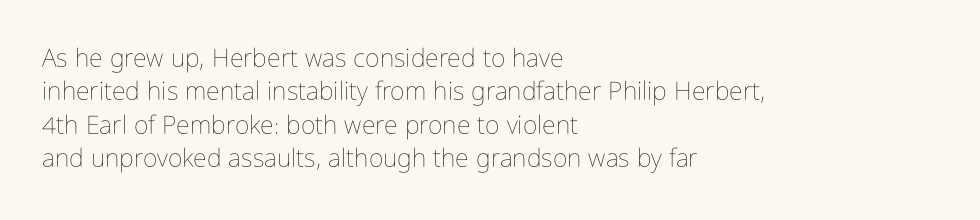
The image shows 25 px text type, upright; set left-aligned, normal line spacing (1.34x), normal letter spacing, not underlined.
